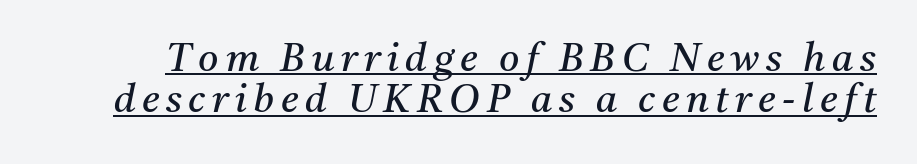
{"serif": "yes", "italic": "yes", "lean": "right", "slant_degrees": 11, "bold": "no", "weight": "regular", "width": "normal", "stroke_contrast": "medium", "x_height": "medium", "monospaced": "no", "underline": "yes", "line_spacing": "tight", "line_spacing_ratio": 1.06, "glyph_px": 39}
